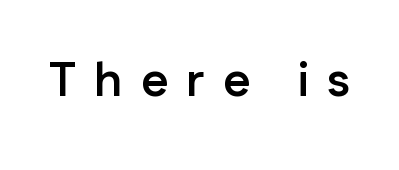
Q: Is the text bold? A: Yes.
Q: Is the text italic (slanted)? A: No, it is upright.
Q: Is the typeface a serif or a sans-serif typeface? A: Sans-serif.
Q: Is the text underlined? A: No.
Q: Is the spacing between letters normal or unusually wide? A: Unusually wide.
Q: Width (condensed, normal, or wide)? A: Normal.
Q: Stroke contrast? A: Low.
Q: x-height? A: Medium.
Q: Monospaced? A: No.
